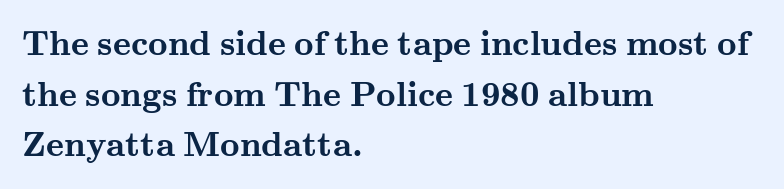
{"serif": "yes", "italic": "no", "bold": "yes", "weight": "semibold", "width": "wide", "stroke_contrast": "medium", "x_height": "small", "monospaced": "no", "underline": "no", "align": "left", "line_spacing": "normal", "line_spacing_ratio": 1.49, "letter_spacing": "normal", "letter_spacing_em": 0.0, "glyph_px": 34}
